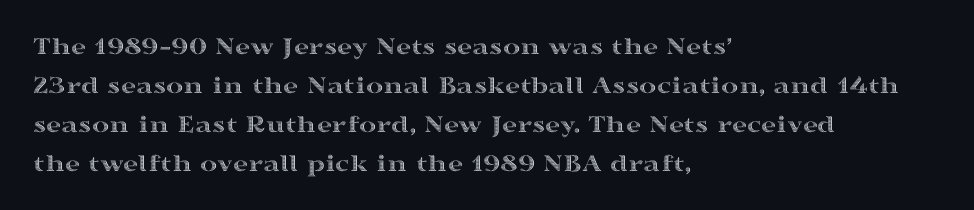
{"italic": "no", "underline": "no", "align": "left", "line_spacing": "normal", "line_spacing_ratio": 1.5, "letter_spacing": "normal", "letter_spacing_em": 0.0, "glyph_px": 26}
